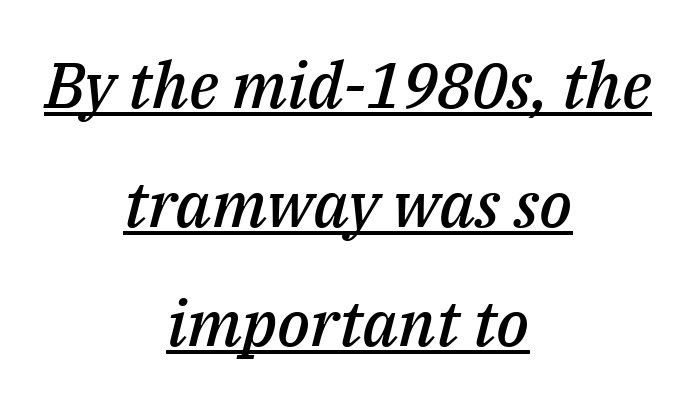
Q: Is the text bold? A: Semi-bold.
Q: Is the text italic (slanted)? A: Yes, it leans right by about 14 degrees.
Q: Is the text underlined? A: Yes.
Q: How is the paragraph aligned? A: Centered.
Q: Is the spacing between letters normal or unusually wide? A: Normal.
Q: Width (condensed, normal, or wide)? A: Normal.
Q: Stroke contrast? A: Medium.
Q: x-height? A: Medium.
Q: Monospaced? A: No.
